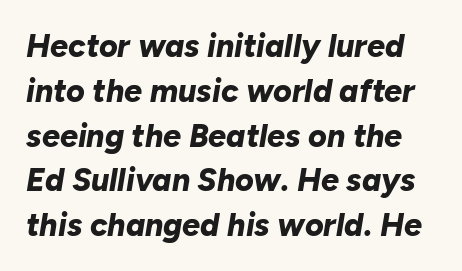
Q: Is the text bold? A: Yes.
Q: Is the text italic (slanted)? A: Yes, it leans right by about 10 degrees.
Q: Is the text underlined? A: No.
Q: Is the spacing between letters normal or unusually wide? A: Normal.
Q: Is the spacing between lines tight, normal or loose? A: Normal.
Q: Width (condensed, normal, or wide)? A: Normal.
Q: Stroke contrast? A: Low.
Q: x-height? A: Medium.
Q: Monospaced? A: No.
